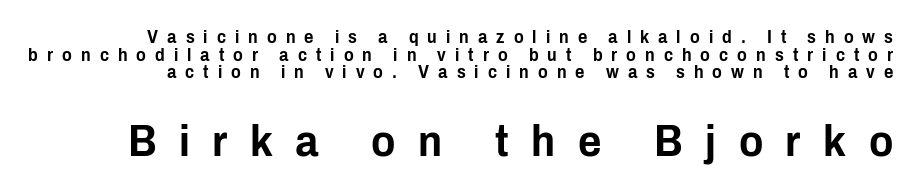
Q: Is the text italic (slanted)? A: No, it is upright.
Q: Is the typeface a serif or a sans-serif typeface? A: Sans-serif.
Q: Is the text underlined? A: No.
Q: Is the spacing between letters normal or unusually wide? A: Unusually wide.
Q: Is the spacing between lines tight, normal or loose? A: Tight.
Q: Which block of text is set in a larger size, the first (top) or the second (bottom)? A: The second (bottom) one.
Q: Width (condensed, normal, or wide)? A: Condensed.
Q: Stroke contrast? A: Low.
Q: x-height? A: Medium.
Q: Monospaced? A: No.
